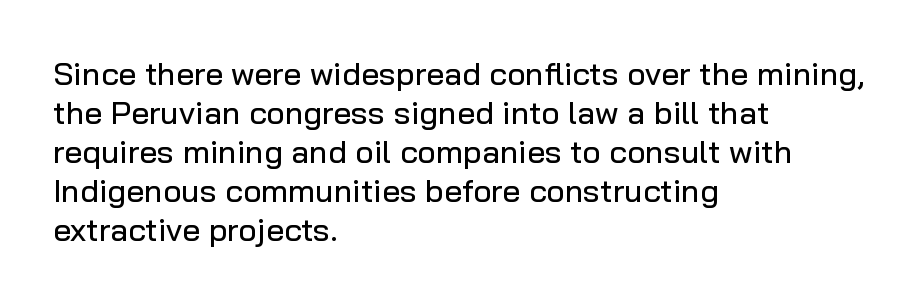
Q: Is the text italic (slanted)? A: No, it is upright.
Q: Is the typeface a serif or a sans-serif typeface? A: Sans-serif.
Q: Is the text underlined? A: No.
Q: How is the paragraph aligned? A: Left-aligned.
Q: Is the spacing between letters normal or unusually wide? A: Normal.
Q: Width (condensed, normal, or wide)? A: Normal.
Q: Stroke contrast? A: Low.
Q: x-height? A: Medium.
Q: Monospaced? A: No.
